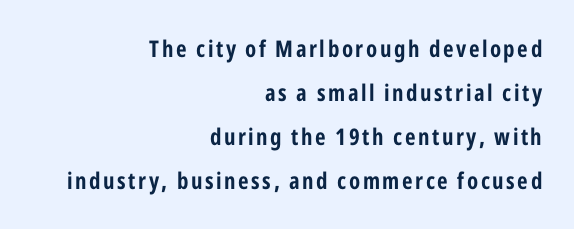
Q: Is the text bold? A: Yes.
Q: Is the text italic (slanted)? A: No, it is upright.
Q: Is the text underlined? A: No.
Q: How is the paragraph aligned? A: Right-aligned.
Q: Is the spacing between lines tight, normal or loose? A: Loose.
